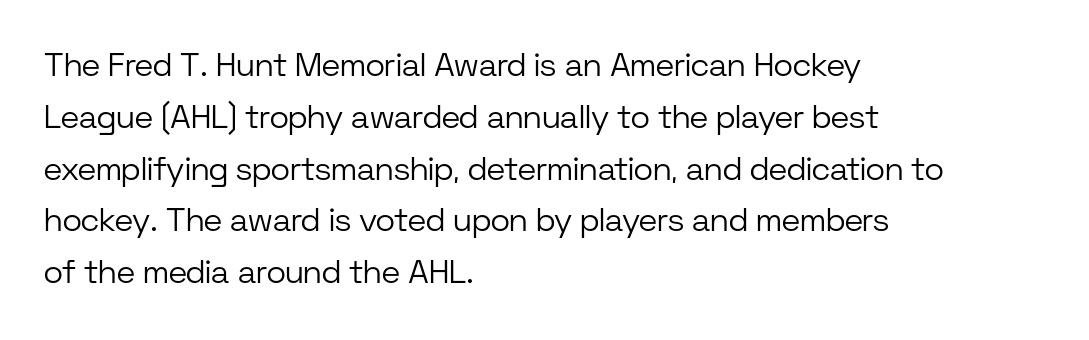
The image shows 33 px light sans-serif type, upright; set left-aligned, normal line spacing (1.57x), normal letter spacing, not underlined; low stroke contrast and a medium x-height.
